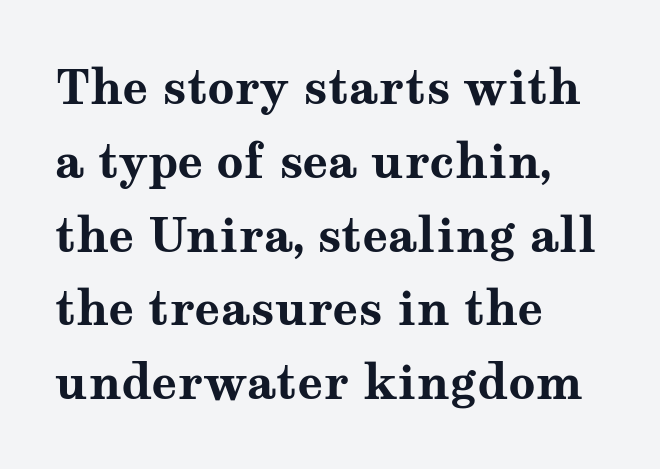
The image shows 47 px bold, wide serif type, upright; set left-aligned, normal line spacing (1.57x), normal letter spacing, not underlined; medium stroke contrast and a medium x-height.
